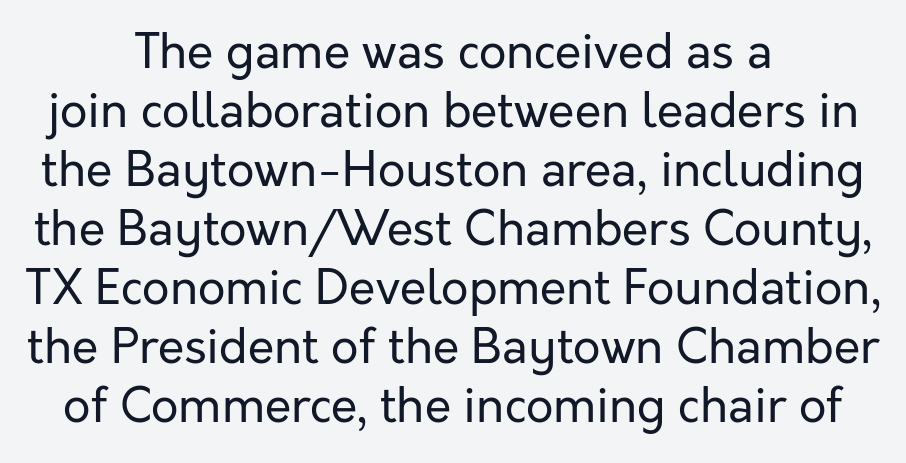
The specimen omits any rule beneath the text block's lines. Stem width sits at or under what a default text font uses. Check where the strokes stop: nothing finishes them off — pure sans. When letters stand straight like this, we call the style roman or upright. The paragraph has two soft edges and a firm central axis. Is the letter spacing exaggerated? No — it looks like the ordinary default.
